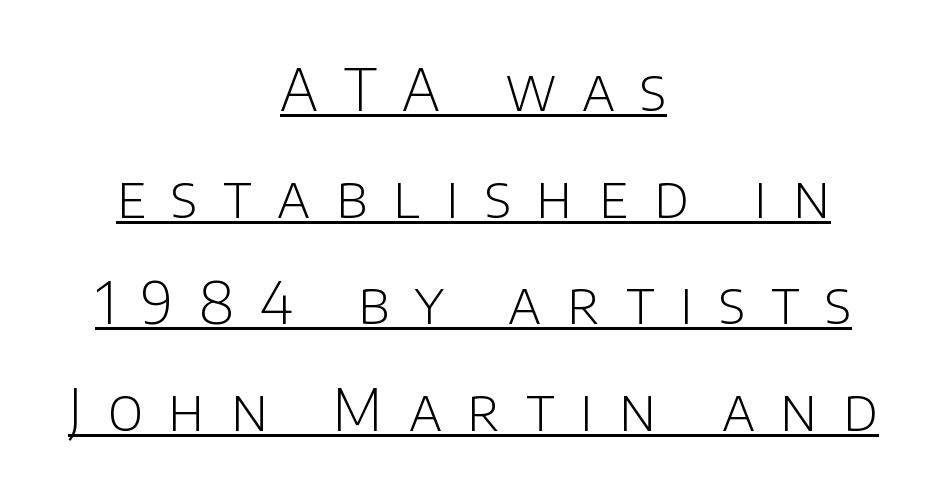
Q: Is the text bold? A: No.
Q: Is the text italic (slanted)? A: No, it is upright.
Q: Is the typeface a serif or a sans-serif typeface? A: Sans-serif.
Q: Is the text underlined? A: Yes.
Q: How is the paragraph aligned? A: Centered.
Q: Is the spacing between letters normal or unusually wide? A: Unusually wide.
Q: Width (condensed, normal, or wide)? A: Normal.
Q: Stroke contrast? A: Low.
Q: x-height? A: Large.
Q: Monospaced? A: No.
